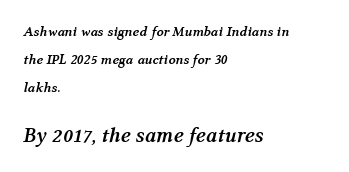
The image shows 21 px bold type, italic (leaning right); set left-aligned, loose line spacing (1.99x), normal letter spacing, not underlined; the second (bottom) block is 1.5x larger.
